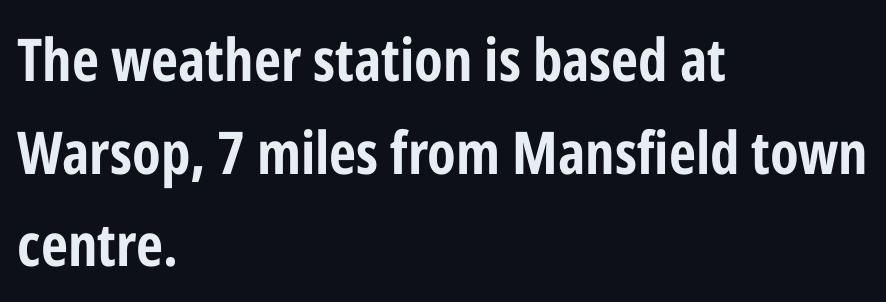
Q: Is the text bold? A: Yes.
Q: Is the text italic (slanted)? A: No, it is upright.
Q: Is the typeface a serif or a sans-serif typeface? A: Sans-serif.
Q: Is the text underlined? A: No.
Q: How is the paragraph aligned? A: Left-aligned.
Q: Is the spacing between letters normal or unusually wide? A: Normal.
Q: Is the spacing between lines tight, normal or loose? A: Normal.
Q: Width (condensed, normal, or wide)? A: Condensed.
Q: Stroke contrast? A: Low.
Q: x-height? A: Medium.
Q: Monospaced? A: No.
